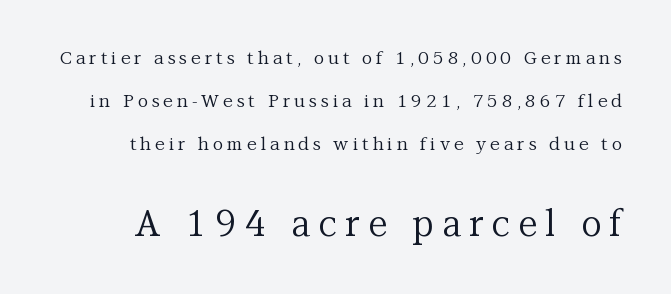
{"serif": "yes", "italic": "no", "bold": "no", "weight": "regular", "width": "normal", "stroke_contrast": "medium", "x_height": "medium", "monospaced": "no", "underline": "no", "line_spacing": "loose", "line_spacing_ratio": 2.4, "letter_spacing": "wide", "letter_spacing_em": 0.22, "larger_block": "second", "size_ratio": 2.0, "glyph_px": 36}
